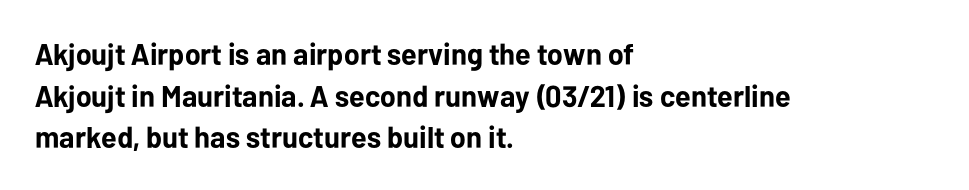
Q: Is the text bold? A: Yes.
Q: Is the text italic (slanted)? A: No, it is upright.
Q: Is the typeface a serif or a sans-serif typeface? A: Sans-serif.
Q: Is the text underlined? A: No.
Q: How is the paragraph aligned? A: Left-aligned.
Q: Is the spacing between letters normal or unusually wide? A: Normal.
Q: Is the spacing between lines tight, normal or loose? A: Normal.
Q: Width (condensed, normal, or wide)? A: Normal.
Q: Stroke contrast? A: Low.
Q: x-height? A: Medium.
Q: Monospaced? A: No.
